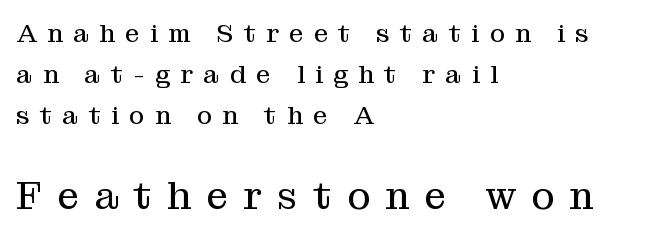
Top chunk: small. Bottom chunk: large. Is the stroke heavy? The answer is a plain regular-or-lighter. Posture: straight, roman, zero tilt. Descenders hang freely into open space. Varying glyph widths throughout — classic text-font behaviour.
